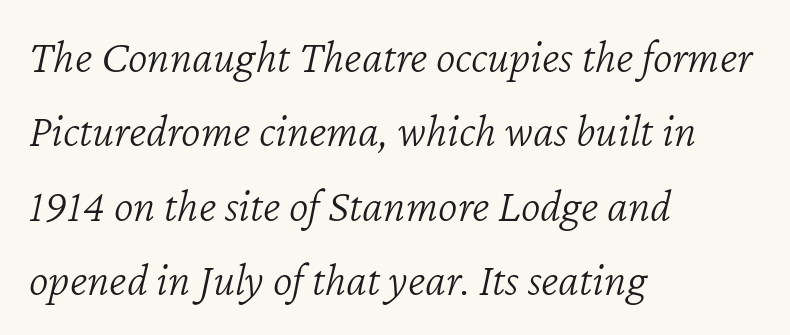
The letters sit at their default tracking, neither squeezed nor spread. Nothing heavy about these letters — not bold at all. Notice how the passage keeps a crisp vertical edge on the left only. The line-height multiplier appears to be the usual default. Decoration check: the copy has no underline.
